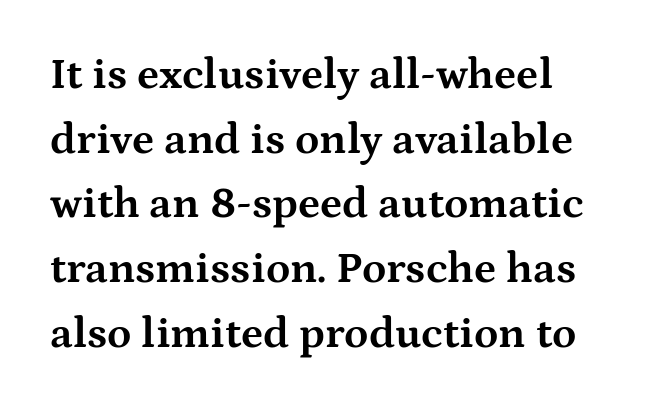
The image shows 44 px bold, wide serif type, upright; set normal line spacing (1.47x), normal letter spacing, not underlined; medium stroke contrast and a medium x-height.
